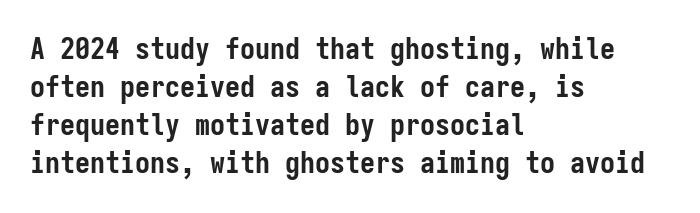
{"serif": "no", "italic": "no", "bold": "yes", "weight": "semibold", "width": "condensed", "stroke_contrast": "low", "x_height": "medium", "monospaced": "yes", "underline": "no", "align": "left", "line_spacing": "normal", "line_spacing_ratio": 1.27, "letter_spacing": "normal", "letter_spacing_em": 0.0, "glyph_px": 30}
